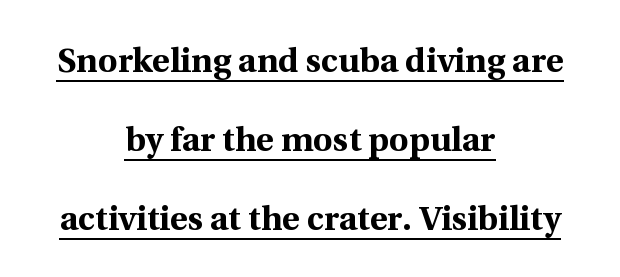
{"serif": "yes", "italic": "no", "bold": "yes", "weight": "bold", "width": "normal", "x_height": "medium", "monospaced": "no", "underline": "yes", "align": "center", "line_spacing": "loose", "line_spacing_ratio": 2.32, "letter_spacing": "normal", "letter_spacing_em": 0.0, "glyph_px": 34}
